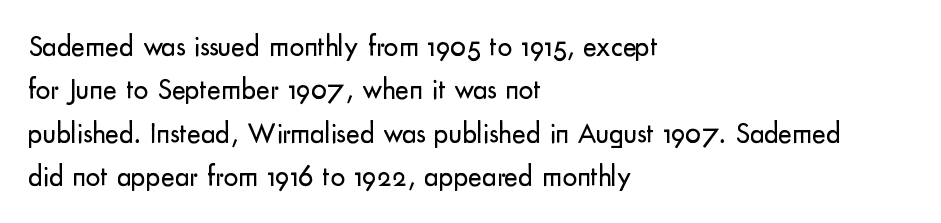
The image shows 29 px regular-weight sans-serif type, upright; set left-aligned, normal line spacing (1.5x), normal letter spacing, not underlined; low stroke contrast and a small x-height.
